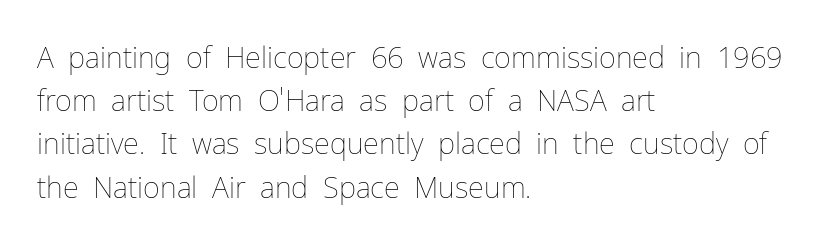
{"italic": "no", "bold": "no", "weight": "thin", "width": "normal", "stroke_contrast": "low", "x_height": "medium", "monospaced": "no", "underline": "no", "align": "left", "line_spacing": "normal", "line_spacing_ratio": 1.49, "letter_spacing": "normal", "letter_spacing_em": 0.0, "glyph_px": 29}
